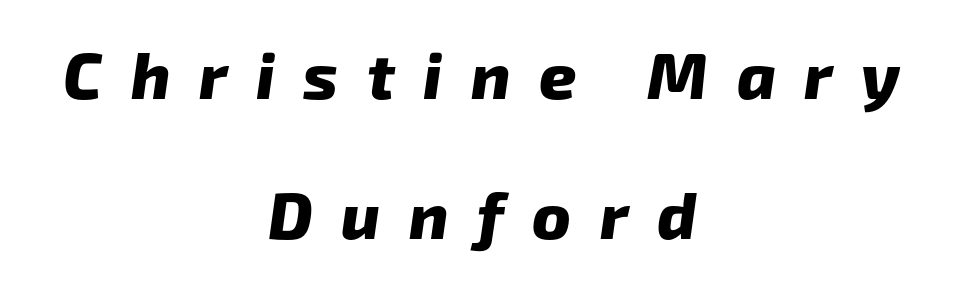
{"serif": "no", "bold": "yes", "weight": "heavy", "width": "normal", "stroke_contrast": "low", "x_height": "medium", "monospaced": "no", "underline": "no", "align": "center", "line_spacing": "loose", "line_spacing_ratio": 2.15, "letter_spacing": "wide", "letter_spacing_em": 0.44, "glyph_px": 65}
